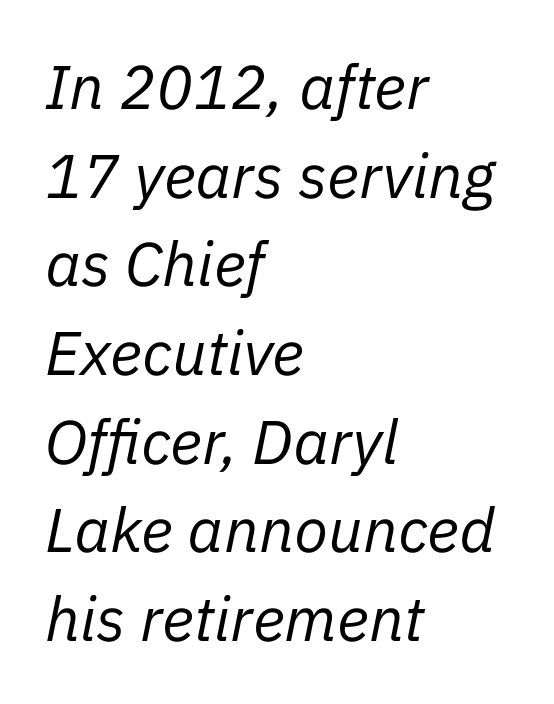
Q: Is the text bold? A: No.
Q: Is the text italic (slanted)? A: Yes, it leans right by about 11 degrees.
Q: Is the text underlined? A: No.
Q: How is the paragraph aligned? A: Left-aligned.
Q: Is the spacing between letters normal or unusually wide? A: Normal.
Q: Is the spacing between lines tight, normal or loose? A: Normal.
Q: Width (condensed, normal, or wide)? A: Normal.
Q: Stroke contrast? A: Low.
Q: x-height? A: Medium.
Q: Monospaced? A: No.
